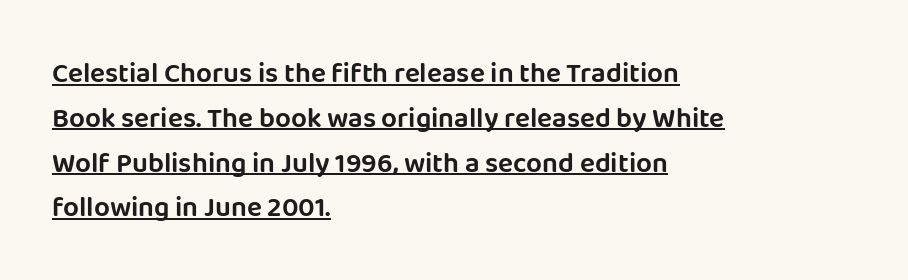
Compared with undecorated copy, this sample adds a rule below the words. This is roman type, the default non-slanted kind. Honestly, the letter spacing is just normal — you wouldn't notice it. Note: no serifs on the glyphs.
